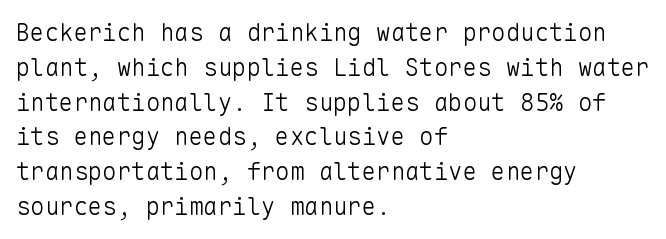
The image shows 24 px text type, upright; set left-aligned, normal line spacing (1.45x), normal letter spacing, not underlined.
